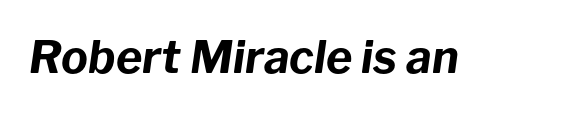
A typesetter would mark this as italic. The type is set solid horizontally, with unmodified tracking. Each glyph is drawn with heavy, bold strokes. The words here are not underlined. Think of a printed novel: that variable character pitch is what you see here.
